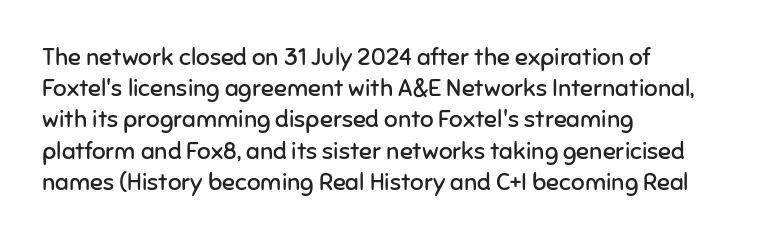
Q: Is the text bold? A: No.
Q: Is the text italic (slanted)? A: No, it is upright.
Q: Is the text underlined? A: No.
Q: How is the paragraph aligned? A: Left-aligned.
Q: Is the spacing between letters normal or unusually wide? A: Normal.
Q: Is the spacing between lines tight, normal or loose? A: Normal.
